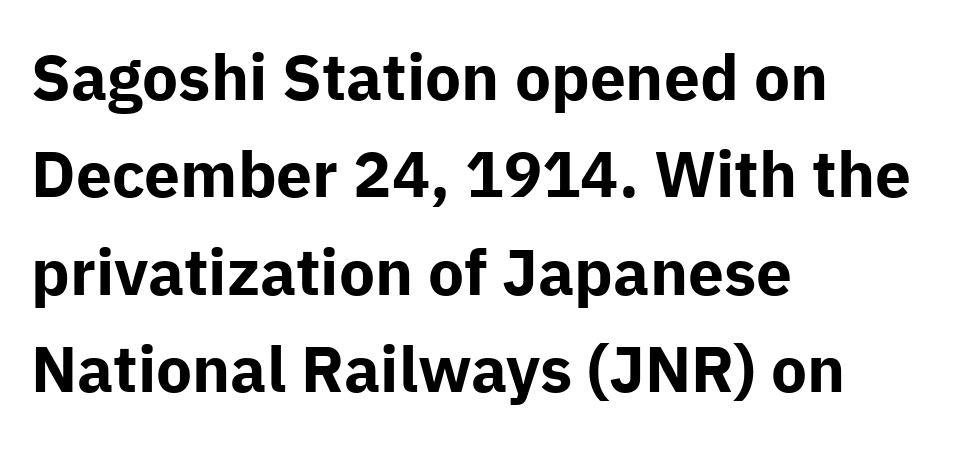
The image shows 64 px bold sans-serif type, upright; set left-aligned, normal line spacing (1.52x), normal letter spacing, not underlined; low stroke contrast and a medium x-height.
